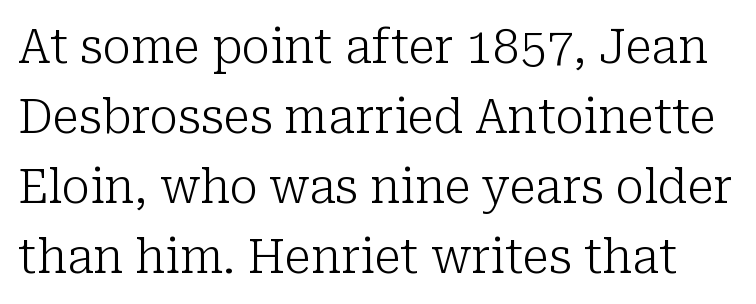
The image shows 48 px light serif type, upright; set normal line spacing (1.46x), normal letter spacing, not underlined; low stroke contrast and a medium x-height.
